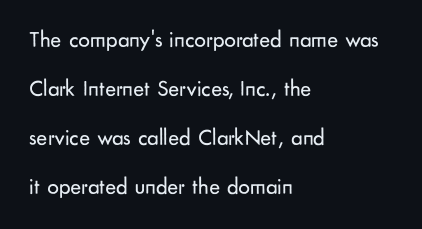
The image shows 23 px text type, upright; set left-aligned, loose line spacing (2.13x), normal letter spacing, not underlined.
